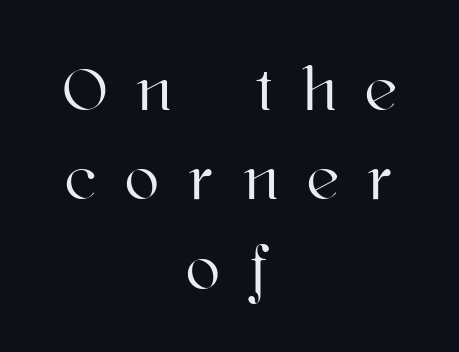
Q: Is the text italic (slanted)? A: No, it is upright.
Q: Is the text underlined? A: No.
Q: How is the paragraph aligned? A: Centered.
Q: Is the spacing between letters normal or unusually wide? A: Unusually wide.
Q: Is the spacing between lines tight, normal or loose? A: Normal.
Q: Width (condensed, normal, or wide)? A: Normal.
Q: Stroke contrast? A: High.
Q: x-height? A: Medium.
Q: Monospaced? A: No.
